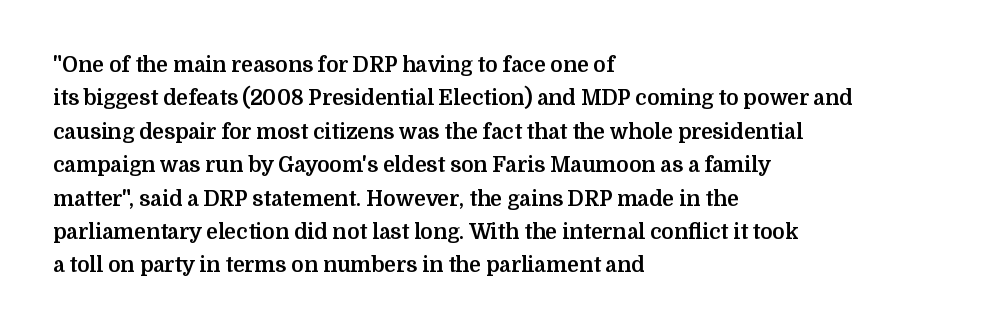
The image shows 21 px bold type, upright; set left-aligned, normal line spacing (1.59x), normal letter spacing, not underlined.
